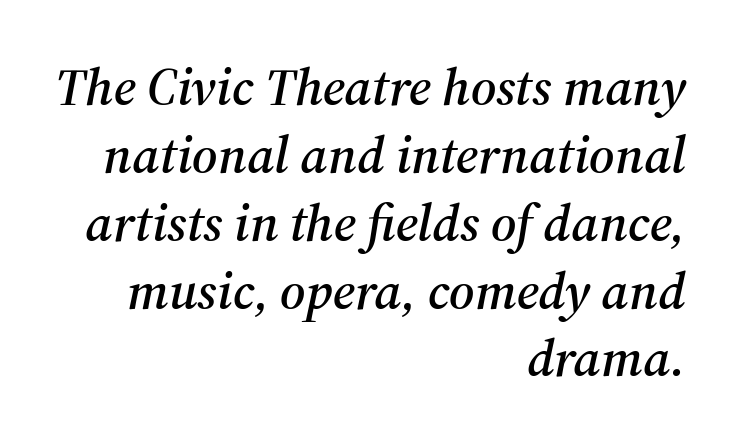
The image shows 53 px serif type, italic (leaning right); set right-aligned, normal line spacing (1.28x), normal letter spacing, not underlined; medium stroke contrast and a medium x-height.
